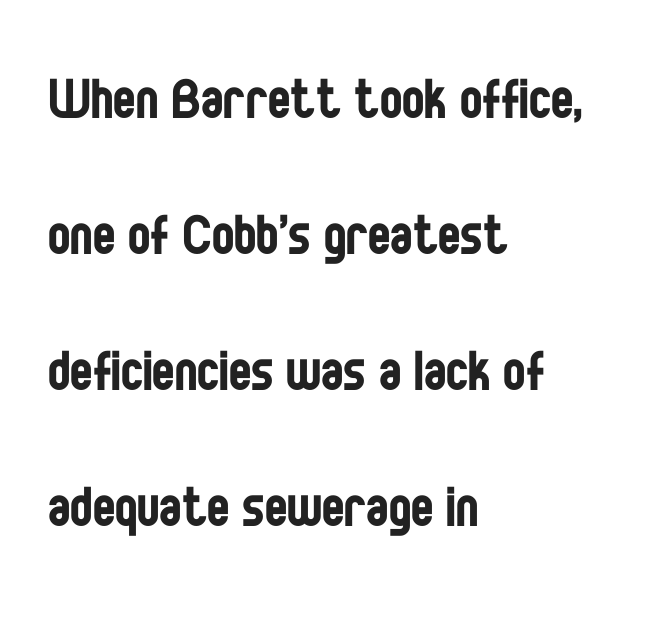
The image shows 67 px regular-weight, condensed sans-serif type, upright; set left-aligned, loose line spacing (2.03x), normal letter spacing, not underlined; low stroke contrast and a large x-height.
